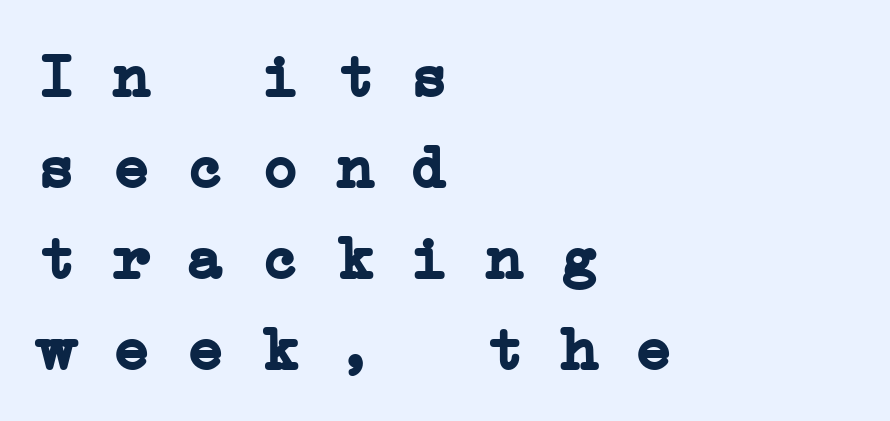
{"serif": "yes", "bold": "yes", "weight": "semibold", "width": "wide", "stroke_contrast": "low", "x_height": "medium", "monospaced": "yes", "underline": "no", "align": "left", "line_spacing": "normal", "line_spacing_ratio": 1.47, "letter_spacing": "normal", "letter_spacing_em": 0.0, "glyph_px": 62}
